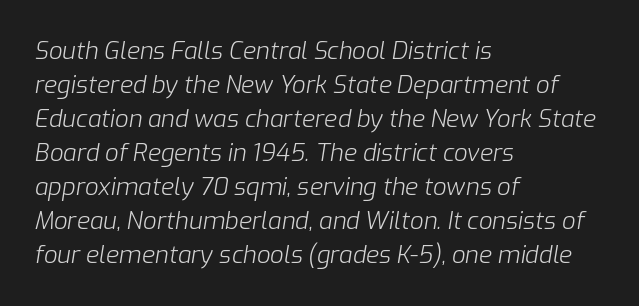
Unbolded letterforms with no extra heft. Observe the ordinary spacing: letters are neighbours, not strangers. One-word summary of the alignment: left. These lines were composed using italics.
